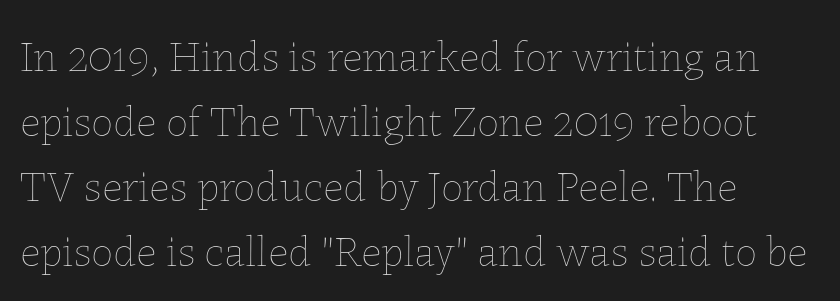
The characters are drawn with everyday or finer stroke widths. Tall strokes in this sample are plumb rather than angled. Rule under the text: the space is simply empty. The gaps between neighbouring characters are ordinary and unremarkable. Leftover space on each line is placed entirely after the last word. Compared with typical paragraphs, the rows here are spaced about the same.
